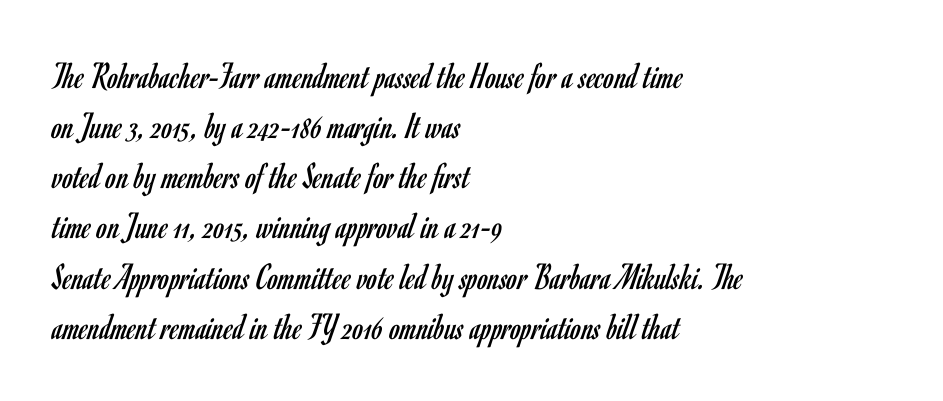
{"serif": "no", "bold": "no", "weight": "regular", "width": "condensed", "stroke_contrast": "low", "x_height": "small", "monospaced": "no", "underline": "no", "align": "left", "line_spacing": "normal", "line_spacing_ratio": 1.32, "letter_spacing": "normal", "letter_spacing_em": 0.0, "glyph_px": 38}
